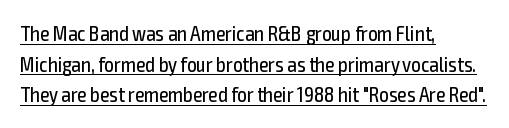
The image shows 21 px text type, upright; set left-aligned, normal line spacing (1.46x), normal letter spacing, underlined.
